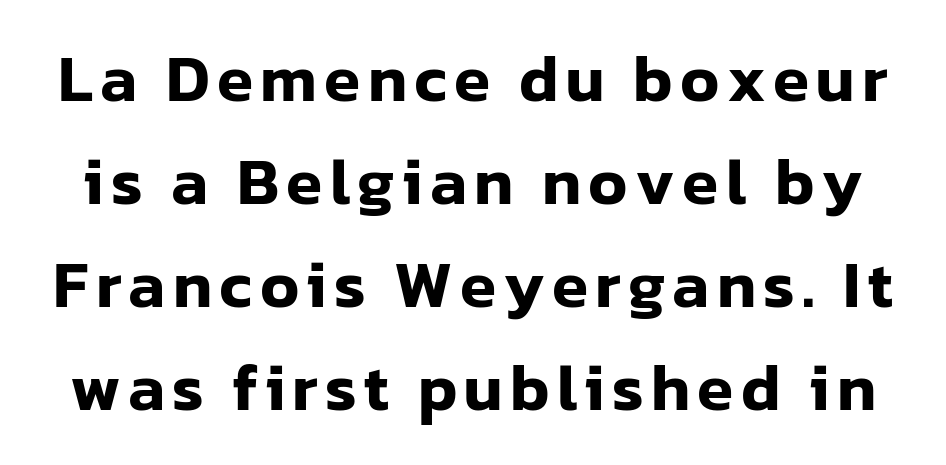
The image shows 66 px sans-serif type, upright; set normal line spacing (1.56x), not underlined; low stroke contrast and a medium x-height.
